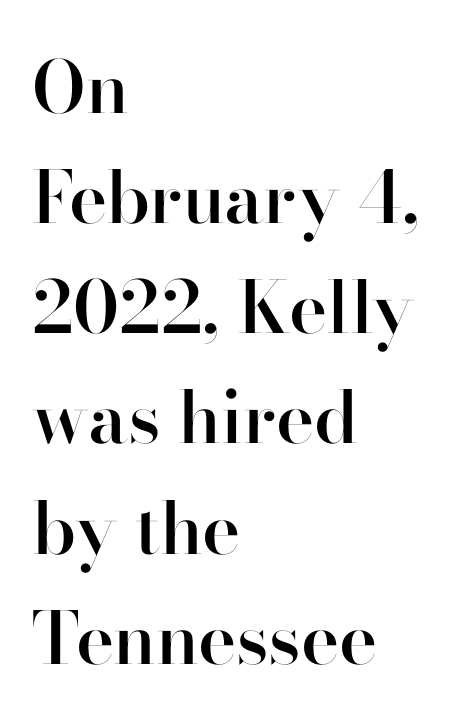
The image shows 72 px semibold sans-serif type, upright; set left-aligned, normal line spacing (1.53x), normal letter spacing, not underlined; high stroke contrast and a small x-height.
